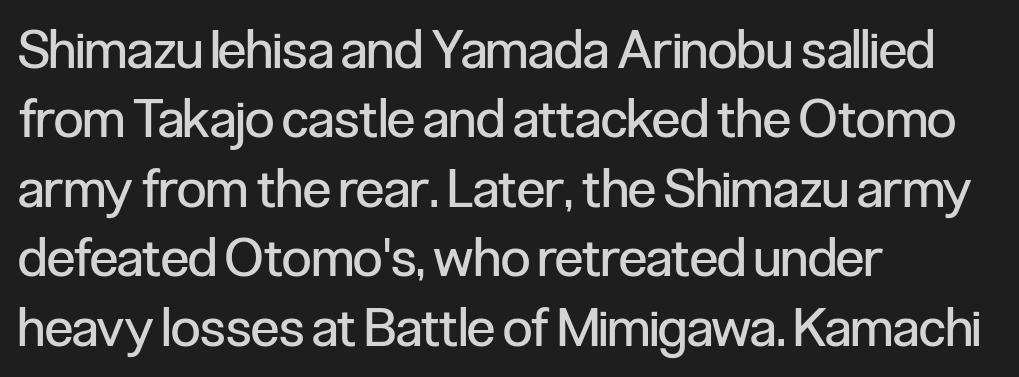
Successive baselines arrive at the customary interval. This sample has the flowing, uneven cadence of proportional lettering. It's the straight-up-and-down kind of type. Descenders are the only things crossing below the line. The weight tops out at a normal text grade.
